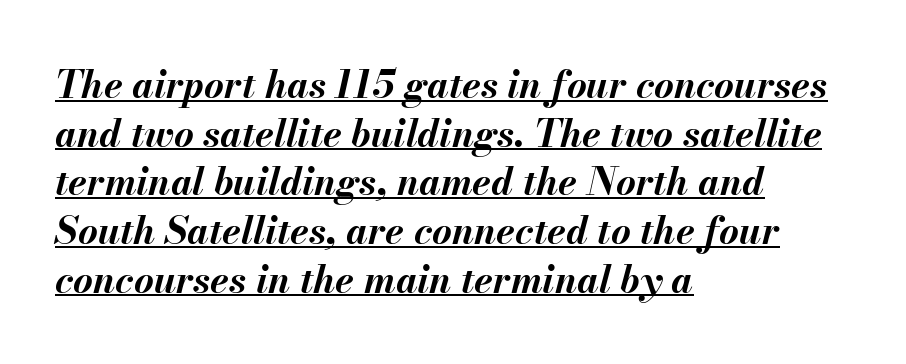
The passage shown is emphatically bold. Words appear dense and cohesive because spacing is normal. These characters rest on top of a visible drawn line. Does the leading feel generous? No, just average.
